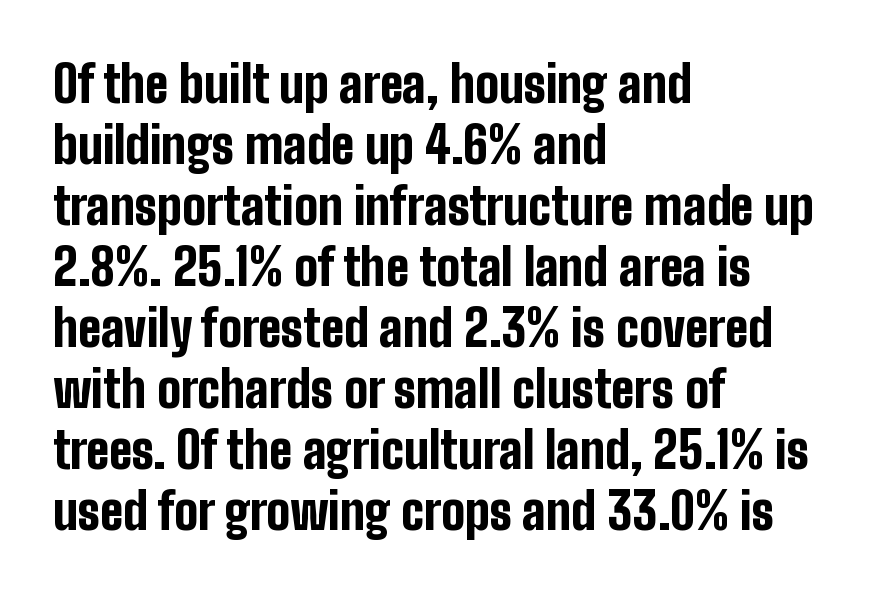
The line texture is even and compact thanks to regular tracking. Regarding serifs, this sample does without them. You can tell it's not italic because the verticals are truly vertical. Stroke thickness is high; the sample reads as a true bold. Do the characters align in a grid? No, the font is proportional.
